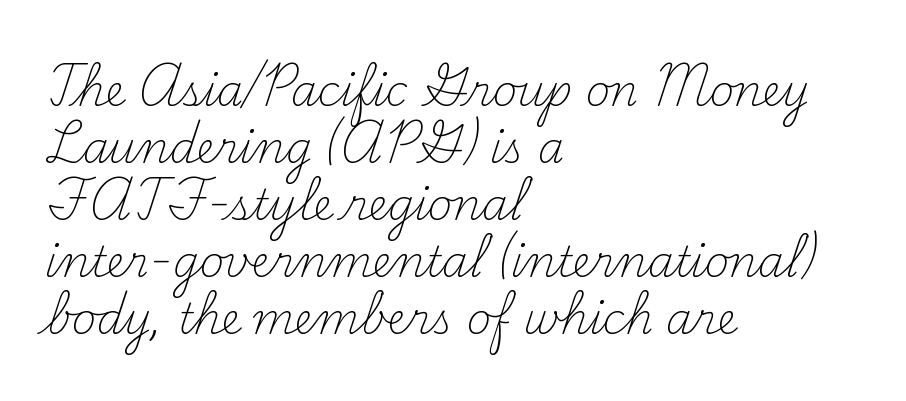
How would I describe the line gaps? Plain and ordinary. The characters are drawn with everyday or finer stroke widths. Is the block centered? No — it sits flush against the left margin. Lines of text with bare space underneath.
